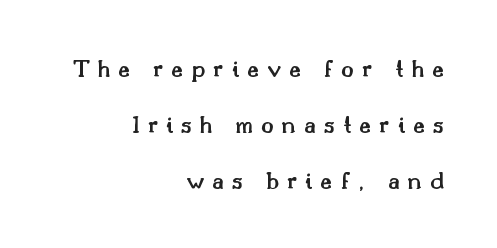
The image shows 26 px text type, upright; set right-aligned, loose line spacing (2.15x), unusually wide letter spacing (+0.31 em), not underlined.
